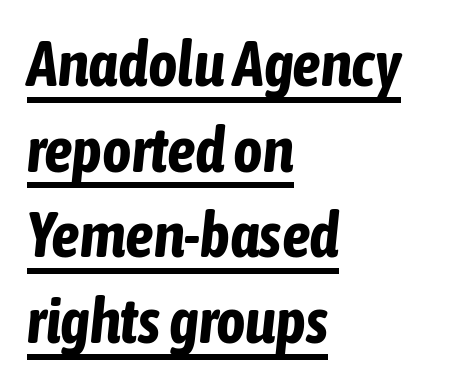
{"italic": "yes", "lean": "right", "slant_degrees": 6, "bold": "yes", "weight": "bold", "width": "condensed", "stroke_contrast": "low", "x_height": "medium", "monospaced": "no", "underline": "yes", "align": "left", "line_spacing": "normal", "line_spacing_ratio": 1.36, "letter_spacing": "normal", "letter_spacing_em": 0.0, "glyph_px": 63}
